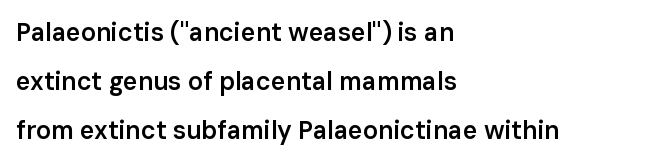
The rendering uses a large line-height, opening up the rows. Is there any slant? The stems are plumb. No extra tracking has been applied to these lines. The sample has been set in demibold, a notch under bold. A student would call this left alignment; a typographer would say flush left, rag right. Beneath every word, the page is bare.
